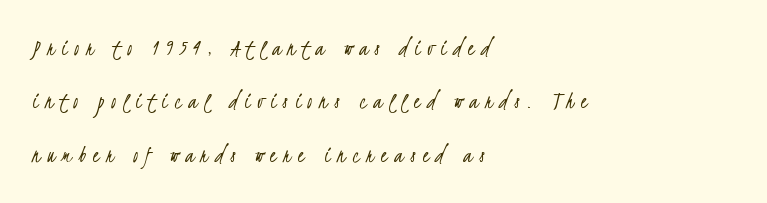
Q: Is the text bold? A: No.
Q: Is the text underlined? A: No.
Q: How is the paragraph aligned? A: Left-aligned.
Q: Is the spacing between letters normal or unusually wide? A: Unusually wide.
Q: Is the spacing between lines tight, normal or loose? A: Loose.
